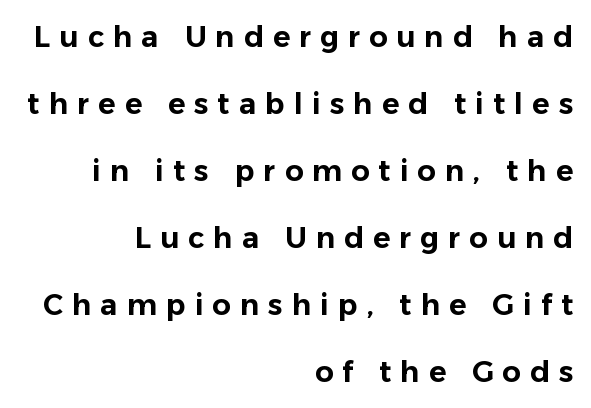
The image shows 29 px sans-serif type, upright; set right-aligned, loose line spacing (2.31x), unusually wide letter spacing (+0.31 em), not underlined; low stroke contrast and a medium x-height.
